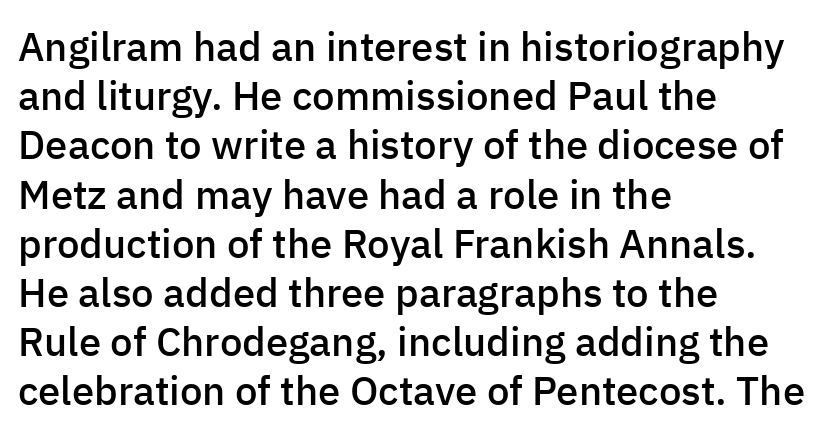
{"serif": "no", "italic": "no", "bold": "semi", "weight": "semibold", "width": "normal", "stroke_contrast": "low", "x_height": "medium", "monospaced": "no", "underline": "no", "align": "left", "line_spacing_ratio": 1.23, "letter_spacing": "normal", "letter_spacing_em": 0.0, "glyph_px": 40}
